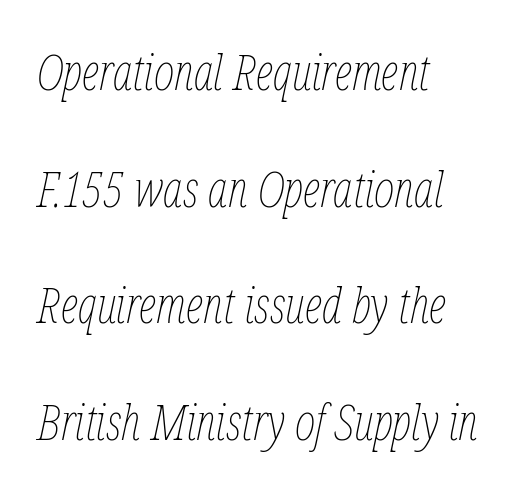
The image shows 49 px thin, condensed type, italic (leaning right); set left-aligned, loose line spacing (2.38x), normal letter spacing, not underlined; low stroke contrast and a medium x-height.
